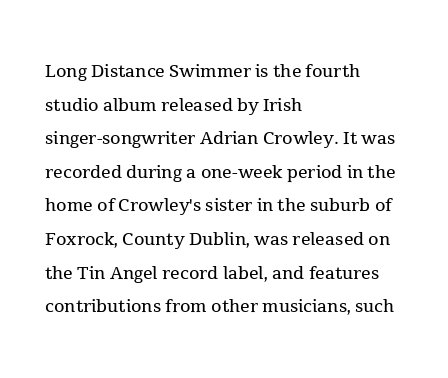
{"italic": "no", "bold": "no", "underline": "no", "align": "left", "line_spacing": "normal", "line_spacing_ratio": 1.4, "letter_spacing": "normal", "letter_spacing_em": 0.0, "glyph_px": 24}
